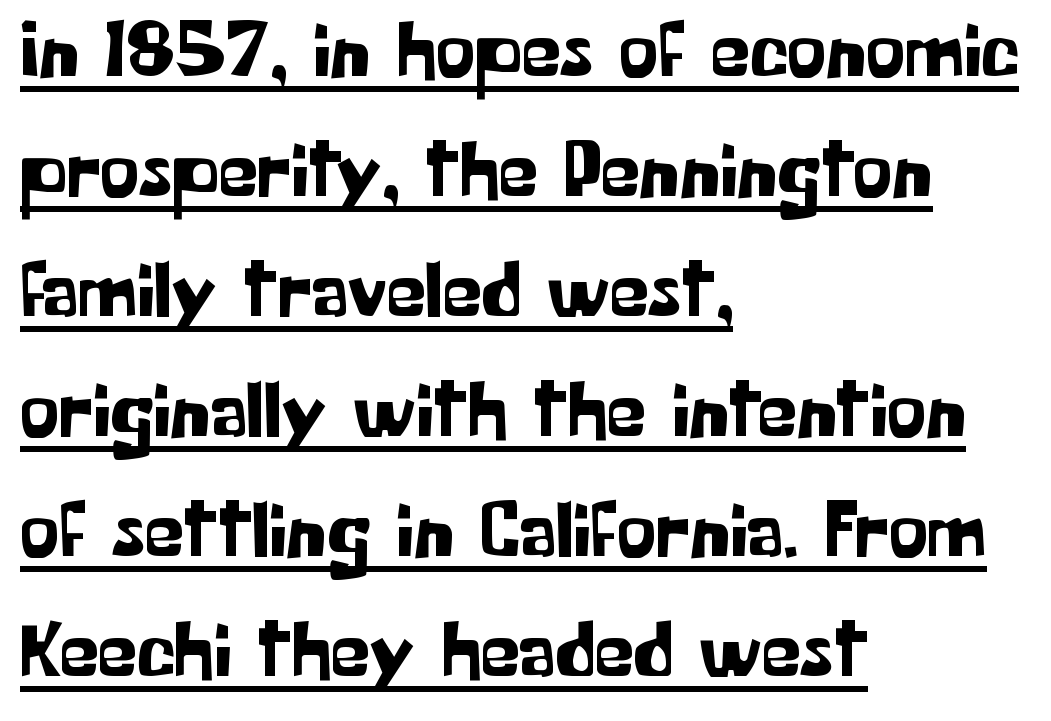
The image shows 79 px sans-serif type, upright; set left-aligned, normal line spacing (1.52x), normal letter spacing, underlined; low stroke contrast and a medium x-height.
